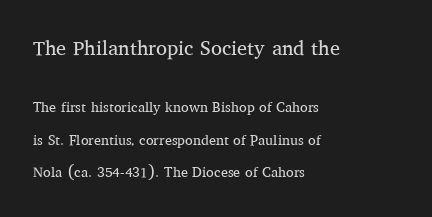
Which of the two is more prominent by size? The first, at the top. The zone under the glyphs is completely vacant. Nothing unusual about the tracking: characters are spaced as the font intends. The weight tops out at a normal text grade. Summary of vertical rhythm: relaxed, with wide interline spacing.
